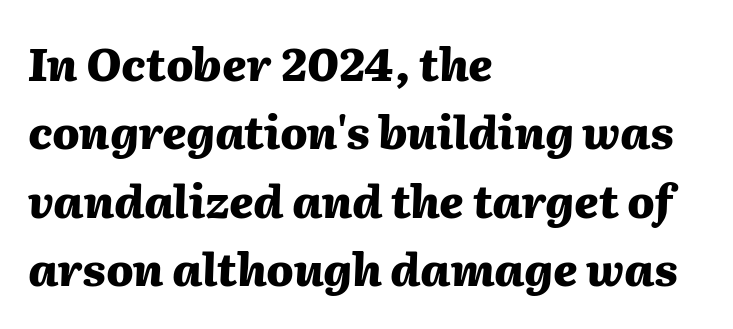
Q: Is the text bold? A: Yes.
Q: Is the text italic (slanted)? A: Yes, it leans right by about 2 degrees.
Q: Is the text underlined? A: No.
Q: How is the paragraph aligned? A: Left-aligned.
Q: Is the spacing between letters normal or unusually wide? A: Normal.
Q: Is the spacing between lines tight, normal or loose? A: Normal.
Q: Width (condensed, normal, or wide)? A: Normal.
Q: Stroke contrast? A: Medium.
Q: x-height? A: Medium.
Q: Monospaced? A: No.
